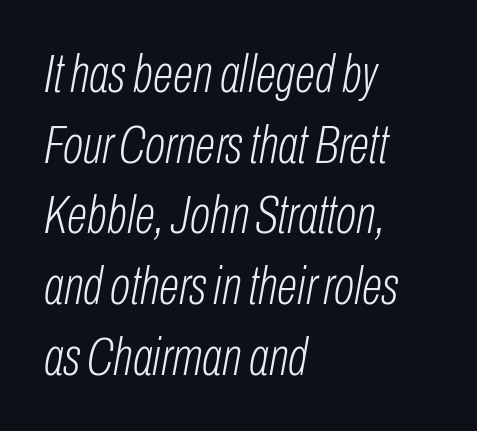
{"italic": "yes", "lean": "right", "slant_degrees": 10, "bold": "no", "weight": "light", "width": "condensed", "stroke_contrast": "low", "x_height": "medium", "monospaced": "no", "underline": "no", "align": "left", "line_spacing": "normal", "line_spacing_ratio": 1.31, "letter_spacing": "normal", "letter_spacing_em": 0.0, "glyph_px": 54}
